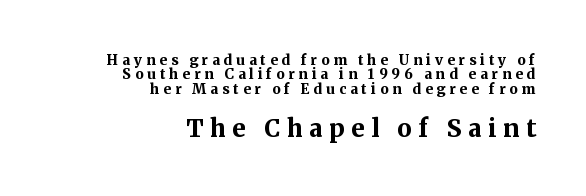
Q: Is the text bold? A: Yes.
Q: Is the text italic (slanted)? A: No, it is upright.
Q: Is the text underlined? A: No.
Q: How is the paragraph aligned? A: Right-aligned.
Q: Is the spacing between letters normal or unusually wide? A: Unusually wide.
Q: Is the spacing between lines tight, normal or loose? A: Tight.
Q: Which block of text is set in a larger size, the first (top) or the second (bottom)? A: The second (bottom) one.
